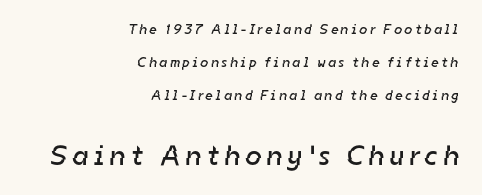
The image shows 28 px regular-weight sans-serif type; set right-aligned, loose line spacing (2.34x), unusually wide letter spacing (+0.2 em), not underlined; the second (bottom) block is 2.0x larger; low stroke contrast and a medium x-height.
